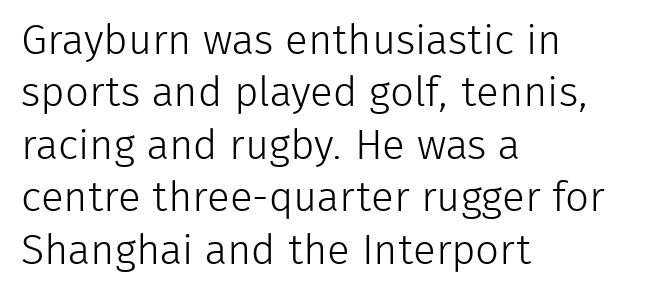
Q: Is the text bold? A: No.
Q: Is the text italic (slanted)? A: No, it is upright.
Q: Is the typeface a serif or a sans-serif typeface? A: Sans-serif.
Q: Is the text underlined? A: No.
Q: How is the paragraph aligned? A: Left-aligned.
Q: Is the spacing between letters normal or unusually wide? A: Normal.
Q: Is the spacing between lines tight, normal or loose? A: Normal.
Q: Width (condensed, normal, or wide)? A: Normal.
Q: Stroke contrast? A: Low.
Q: x-height? A: Medium.
Q: Monospaced? A: No.
